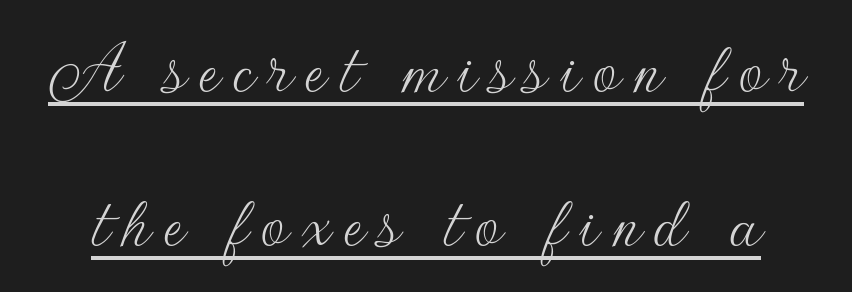
Q: Is the text bold? A: No.
Q: Is the text italic (slanted)? A: Yes.
Q: Is the typeface a serif or a sans-serif typeface? A: Sans-serif.
Q: Is the text underlined? A: Yes.
Q: Is the spacing between lines tight, normal or loose? A: Loose.
Q: Width (condensed, normal, or wide)? A: Normal.
Q: Stroke contrast? A: Low.
Q: x-height? A: Small.
Q: Monospaced? A: No.
